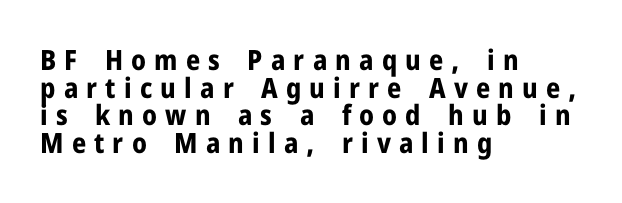
Q: Is the text bold? A: Yes.
Q: Is the text italic (slanted)? A: No, it is upright.
Q: Is the typeface a serif or a sans-serif typeface? A: Sans-serif.
Q: Is the text underlined? A: No.
Q: How is the paragraph aligned? A: Left-aligned.
Q: Is the spacing between letters normal or unusually wide? A: Unusually wide.
Q: Is the spacing between lines tight, normal or loose? A: Tight.
Q: Width (condensed, normal, or wide)? A: Normal.
Q: Stroke contrast? A: Low.
Q: x-height? A: Medium.
Q: Monospaced? A: No.
